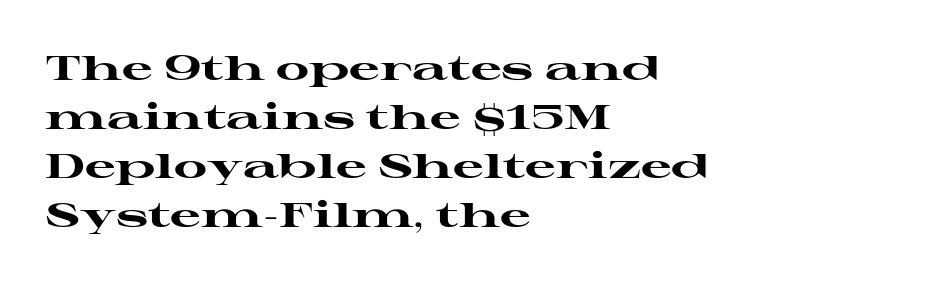
Q: Is the text bold? A: Yes.
Q: Is the text italic (slanted)? A: No, it is upright.
Q: Is the typeface a serif or a sans-serif typeface? A: Serif.
Q: Is the text underlined? A: No.
Q: How is the paragraph aligned? A: Left-aligned.
Q: Is the spacing between letters normal or unusually wide? A: Normal.
Q: Is the spacing between lines tight, normal or loose? A: Normal.
Q: Width (condensed, normal, or wide)? A: Wide.
Q: Stroke contrast? A: High.
Q: x-height? A: Medium.
Q: Monospaced? A: No.
